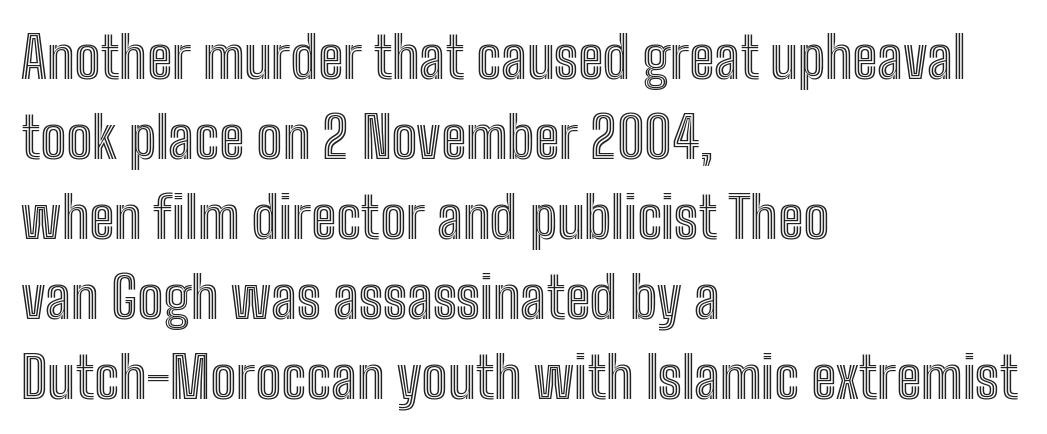
Do the characters align in a grid? No, the font is proportional. Only glyphs here, with clear space below each row. Every stem runs plumb, perpendicular to the baseline. What stands out about the letter spacing? Nothing — it is the standard amount. Vertical spacing — default.
